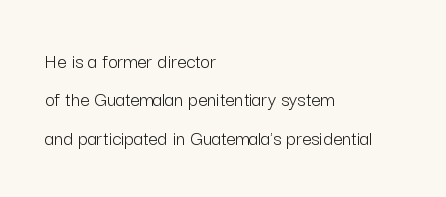
Q: Is the text bold? A: No.
Q: Is the text italic (slanted)? A: No, it is upright.
Q: Is the text underlined? A: No.
Q: How is the paragraph aligned? A: Left-aligned.
Q: Is the spacing between letters normal or unusually wide? A: Normal.
